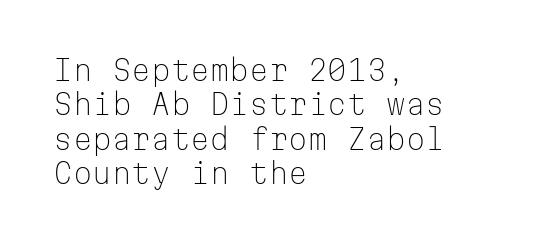
The image shows 28 px light sans-serif type, upright, monospaced; set left-aligned, line spacing 1.23x, normal letter spacing, not underlined; low stroke contrast and a medium x-height.
